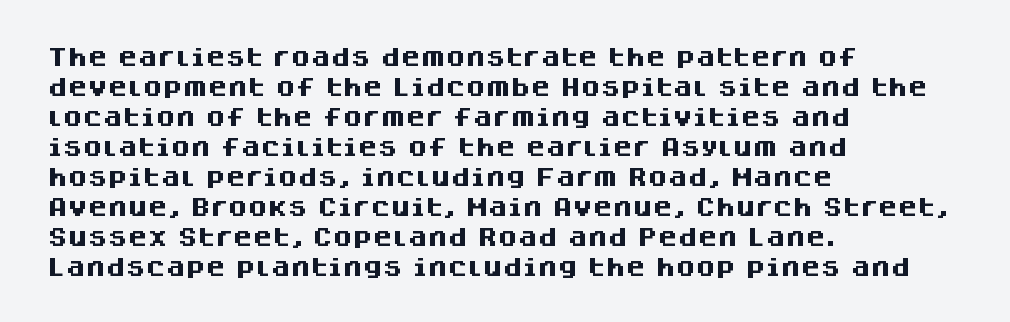
{"italic": "no", "bold": "yes", "underline": "no", "align": "left", "line_spacing": "normal", "line_spacing_ratio": 1.5, "letter_spacing": "normal", "letter_spacing_em": 0.0, "glyph_px": 20}
